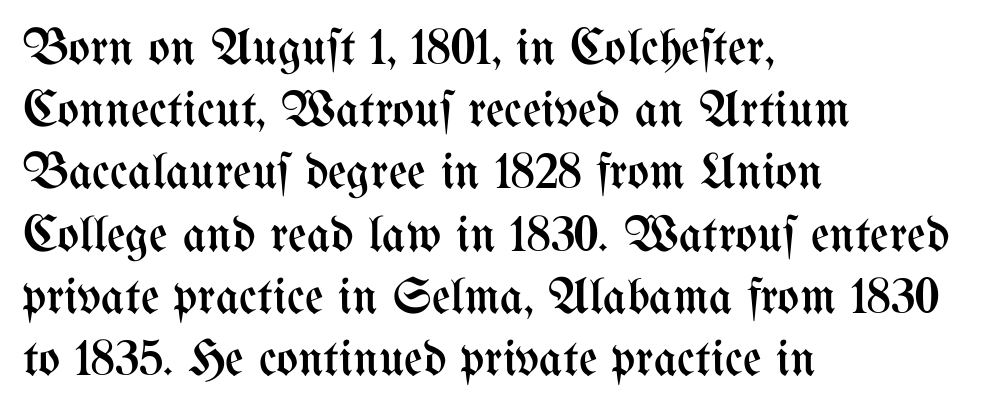
Anything drawn beneath the words? Only blank space. Summary of weight: not heavy and not bold. The passage shown is typed in a proportional face where columns would drift. Does the lettering tilt? It doesn't — this is upright.
